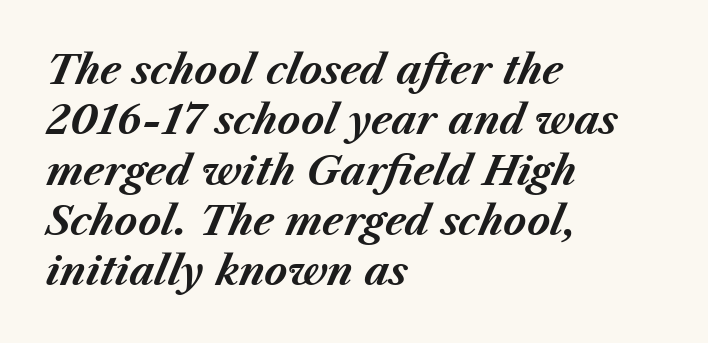
The lettering tilts uniformly, giving the passage an italic look. Where is the straight margin? On the left. The area under the type is left untouched. Evenly set lines give the paragraph a standard silhouette.
